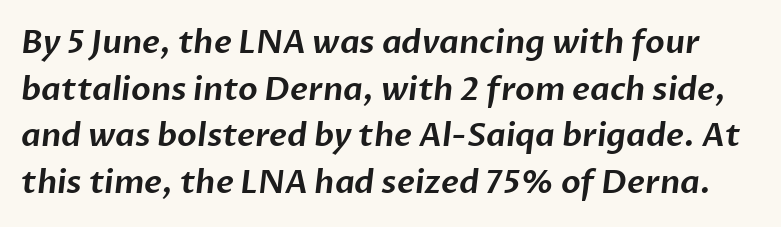
The image shows 32 px sans-serif type; set normal line spacing (1.46x), normal letter spacing, not underlined; low stroke contrast and a medium x-height.
